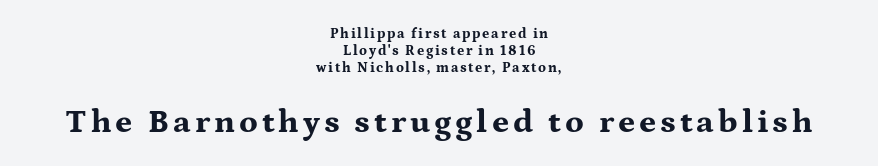
The image shows 33 px bold, wide serif type, upright; set centered, line spacing 1.22x, not underlined; the second (bottom) block is 2.36x larger; medium stroke contrast and a medium x-height.
